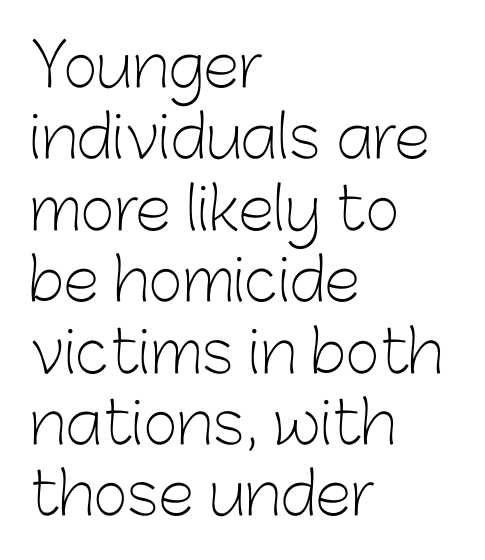
{"serif": "no", "italic": "no", "bold": "no", "weight": "light", "width": "normal", "stroke_contrast": "low", "x_height": "medium", "monospaced": "no", "underline": "no", "align": "left", "line_spacing_ratio": 1.21, "letter_spacing": "normal", "letter_spacing_em": 0.0, "glyph_px": 59}
